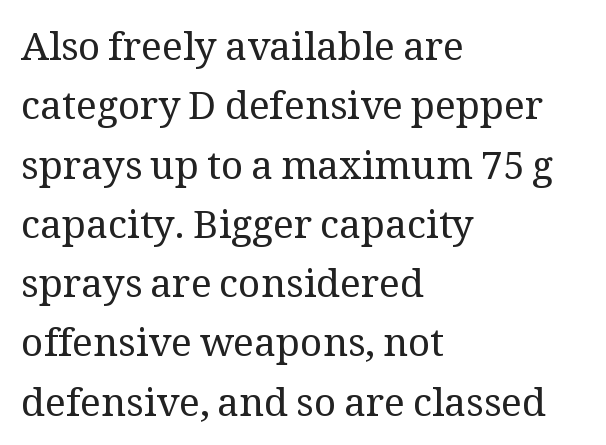
Q: Is the text bold? A: No.
Q: Is the text italic (slanted)? A: No, it is upright.
Q: Is the typeface a serif or a sans-serif typeface? A: Serif.
Q: Is the text underlined? A: No.
Q: How is the paragraph aligned? A: Left-aligned.
Q: Is the spacing between letters normal or unusually wide? A: Normal.
Q: Is the spacing between lines tight, normal or loose? A: Normal.
Q: Width (condensed, normal, or wide)? A: Normal.
Q: Stroke contrast? A: Medium.
Q: x-height? A: Medium.
Q: Monospaced? A: No.
